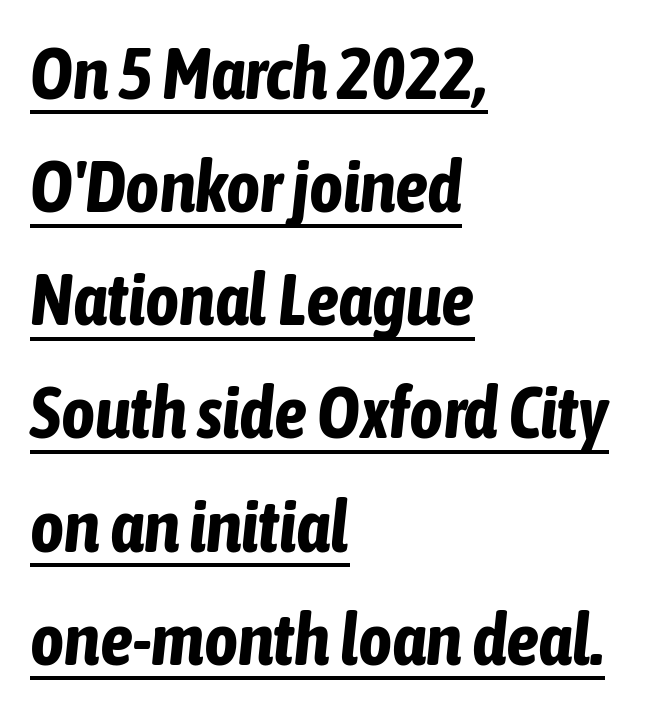
{"italic": "yes", "lean": "right", "slant_degrees": 6, "bold": "yes", "weight": "bold", "width": "condensed", "stroke_contrast": "low", "x_height": "medium", "monospaced": "no", "underline": "yes", "align": "left", "line_spacing": "normal", "line_spacing_ratio": 1.55, "letter_spacing": "normal", "letter_spacing_em": 0.0, "glyph_px": 73}
